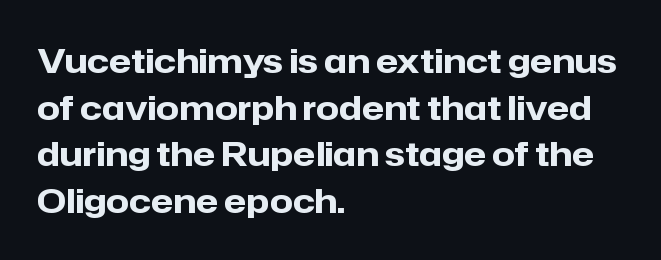
Q: Is the text bold? A: Yes.
Q: Is the text italic (slanted)? A: No, it is upright.
Q: Is the typeface a serif or a sans-serif typeface? A: Sans-serif.
Q: Is the text underlined? A: No.
Q: How is the paragraph aligned? A: Left-aligned.
Q: Is the spacing between letters normal or unusually wide? A: Normal.
Q: Is the spacing between lines tight, normal or loose? A: Normal.
Q: Width (condensed, normal, or wide)? A: Normal.
Q: Stroke contrast? A: Low.
Q: x-height? A: Medium.
Q: Monospaced? A: No.
